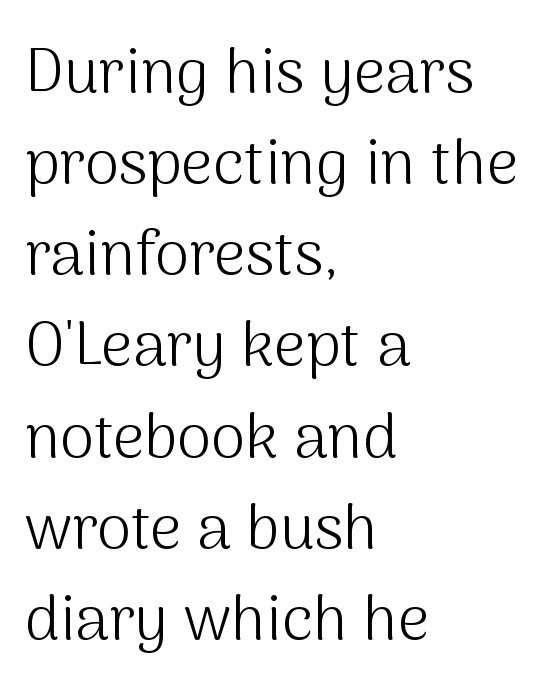
The image shows 62 px light sans-serif type, upright; set left-aligned, normal line spacing (1.47x), normal letter spacing, not underlined; medium stroke contrast and a medium x-height.
